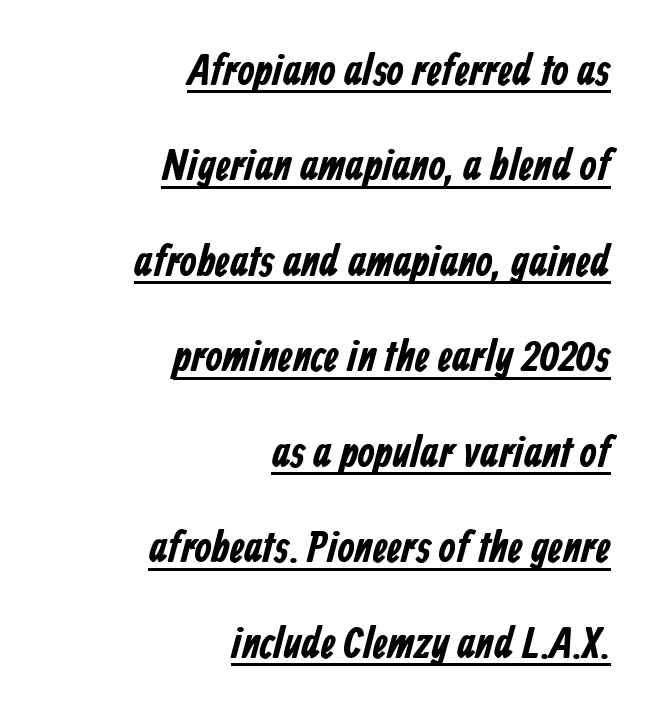
Typographically, this falls in the sans-serif category. The rag falls on the left side of this text block. Between one letter and the next there's only the usual sliver of space. Regarding leading, the lines here are spaced well apart. Quick note: underline on.
